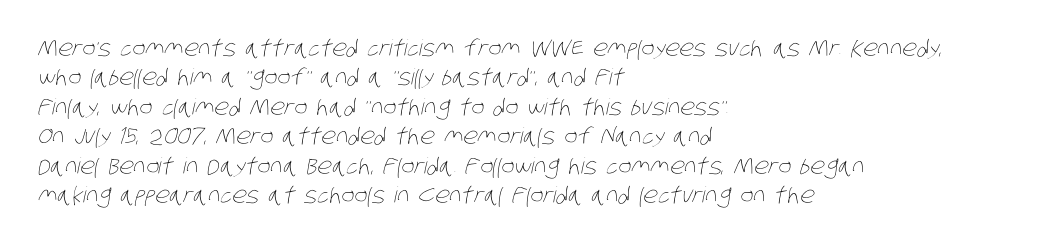
{"bold": "no", "underline": "no", "align": "left", "line_spacing": "normal", "line_spacing_ratio": 1.34, "letter_spacing": "normal", "letter_spacing_em": 0.0, "glyph_px": 22}
